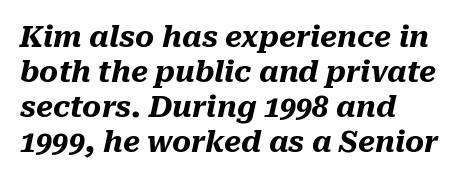
{"italic": "yes", "lean": "right", "slant_degrees": 10, "bold": "yes", "weight": "heavy", "width": "normal", "stroke_contrast": "medium", "x_height": "medium", "monospaced": "no", "underline": "no", "align": "left", "line_spacing_ratio": 1.21, "letter_spacing": "normal", "letter_spacing_em": 0.0, "glyph_px": 29}
